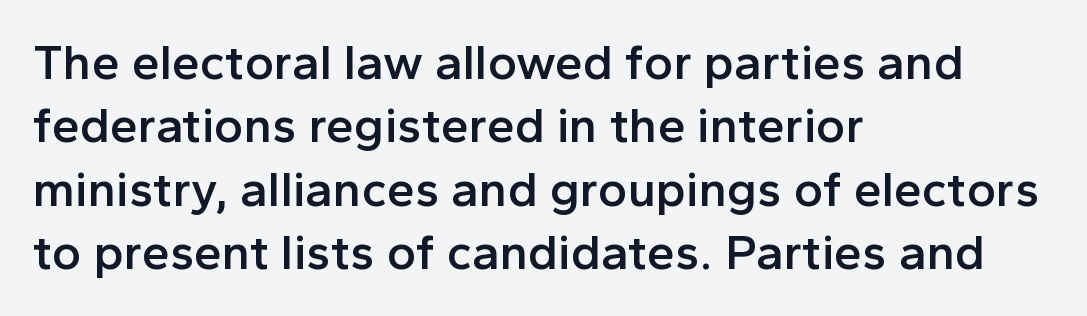
The image shows 50 px semibold sans-serif type, upright; set left-aligned, normal line spacing (1.27x), normal letter spacing, not underlined; a medium x-height.
